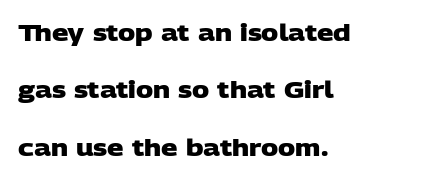
Is the letter spacing exaggerated? No — it looks like the ordinary default. Descenders hang freely into open space. Reading down the column, the eye jumps a long way to each next line. The strokes are fattened all the way to bold.
